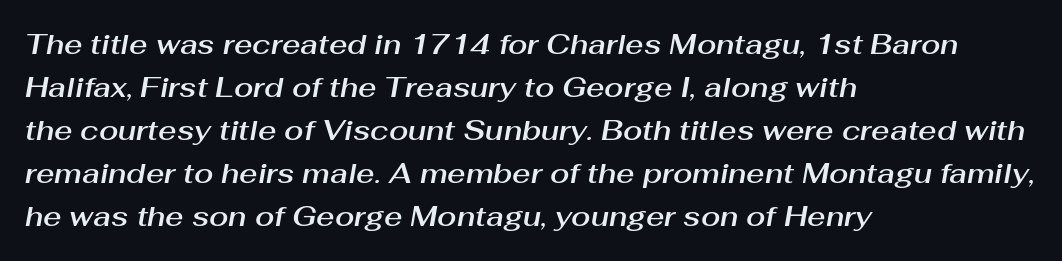
Successive baselines arrive at the customary interval. Compared with a centered layout, this one pins lines to the left instead. The glyphs look as if they've been sheared to an angle. The line texture is even and compact thanks to regular tracking. Anything drawn beneath the words? Only blank space.
